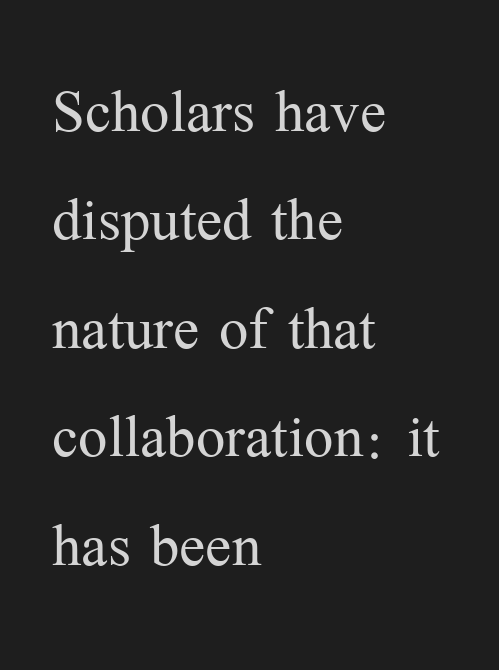
Unbolded letterforms with no extra heft. The lettering holds an erect, upright posture throughout. The letters carry serifs — small finishing strokes at the ends of their stems. The typesetter chose a ragged-right arrangement here. The face used here is proportionally spaced, like ordinary book or web type. Each new line begins a customary step beneath the previous one.
